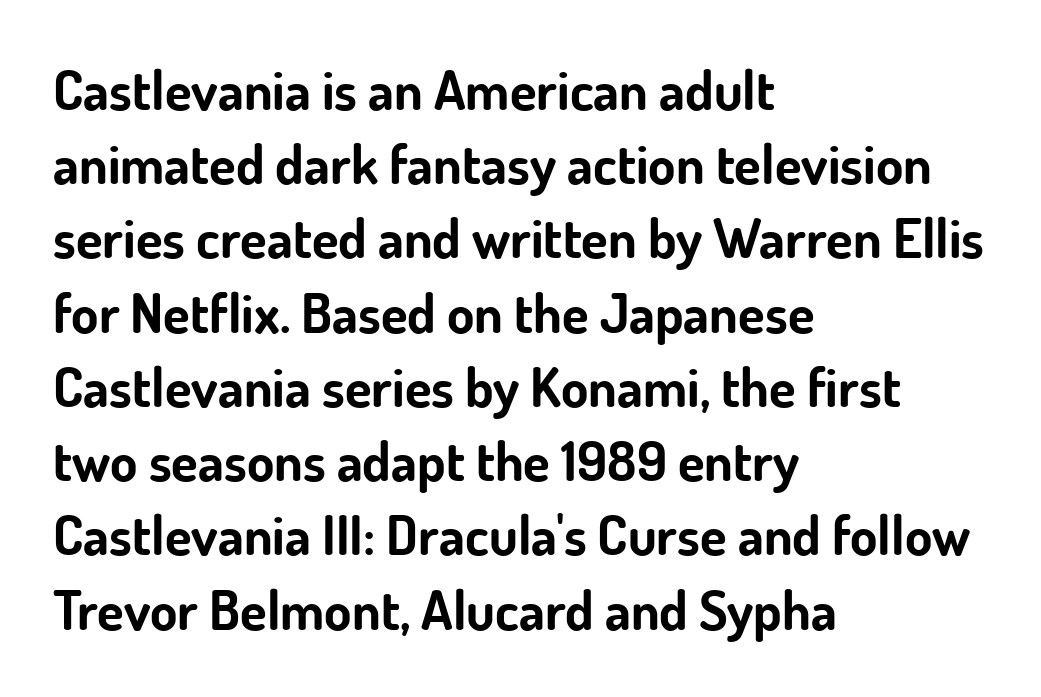
{"serif": "no", "italic": "no", "bold": "yes", "weight": "bold", "width": "normal", "stroke_contrast": "low", "x_height": "small", "monospaced": "no", "underline": "no", "align": "left", "line_spacing": "normal", "line_spacing_ratio": 1.35, "letter_spacing": "normal", "letter_spacing_em": 0.0, "glyph_px": 55}
